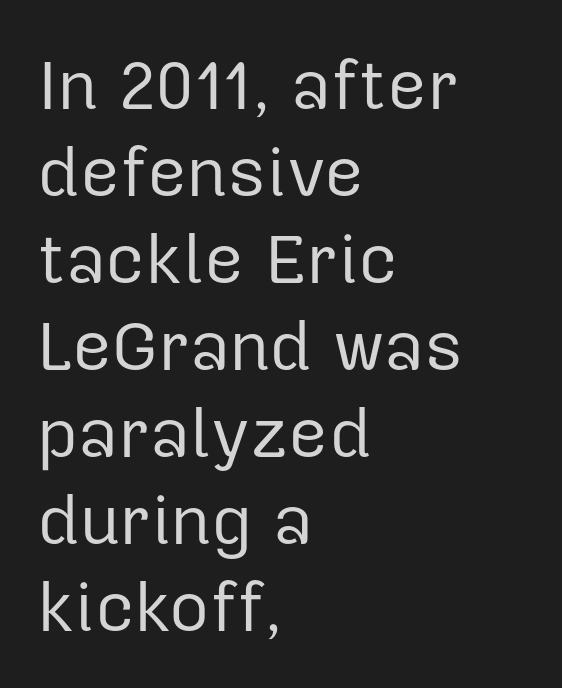
The image shows 69 px regular-weight sans-serif type, upright; set left-aligned, normal line spacing (1.26x), normal letter spacing, not underlined; low stroke contrast and a medium x-height.
